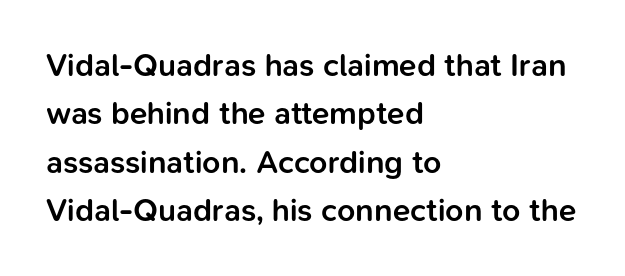
Q: Is the text bold? A: Semi-bold.
Q: Is the text italic (slanted)? A: No, it is upright.
Q: Is the typeface a serif or a sans-serif typeface? A: Sans-serif.
Q: Is the text underlined? A: No.
Q: How is the paragraph aligned? A: Left-aligned.
Q: Is the spacing between letters normal or unusually wide? A: Normal.
Q: Is the spacing between lines tight, normal or loose? A: Normal.
Q: Width (condensed, normal, or wide)? A: Normal.
Q: Stroke contrast? A: Low.
Q: x-height? A: Medium.
Q: Monospaced? A: No.
